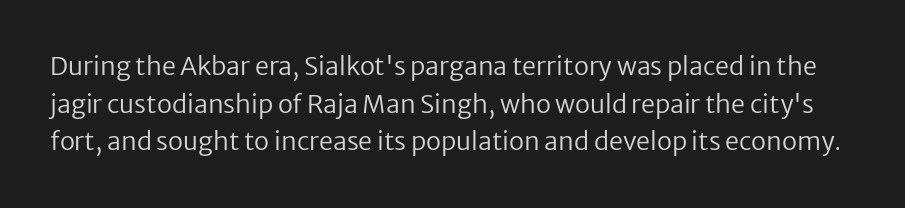
Q: Is the text bold? A: No.
Q: Is the text italic (slanted)? A: No, it is upright.
Q: Is the text underlined? A: No.
Q: Is the spacing between letters normal or unusually wide? A: Normal.
Q: Is the spacing between lines tight, normal or loose? A: Normal.
